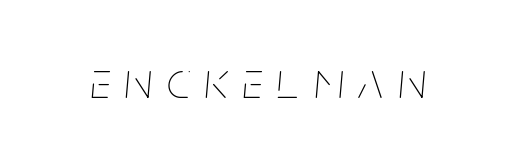
The image shows 51 px thin, condensed type, italic (leaning right); set unusually wide letter spacing (+0.3 em), not underlined; low stroke contrast and a large x-height.
